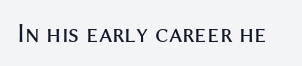
Q: Is the text bold? A: No.
Q: Is the text italic (slanted)? A: No, it is upright.
Q: Is the text underlined? A: No.
Q: Is the spacing between letters normal or unusually wide? A: Normal.
